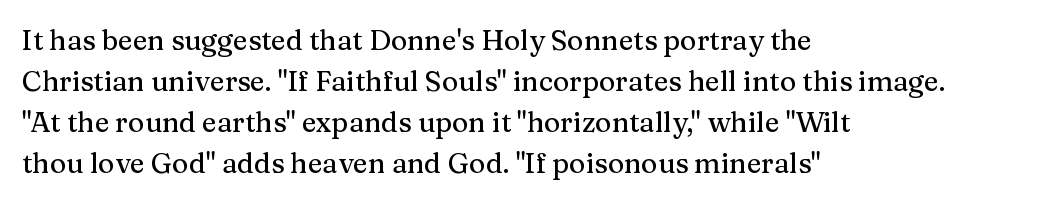
Q: Is the text italic (slanted)? A: No, it is upright.
Q: Is the typeface a serif or a sans-serif typeface? A: Serif.
Q: Is the text underlined? A: No.
Q: How is the paragraph aligned? A: Left-aligned.
Q: Is the spacing between letters normal or unusually wide? A: Normal.
Q: Is the spacing between lines tight, normal or loose? A: Normal.
Q: Width (condensed, normal, or wide)? A: Normal.
Q: Stroke contrast? A: Medium.
Q: x-height? A: Medium.
Q: Monospaced? A: No.
